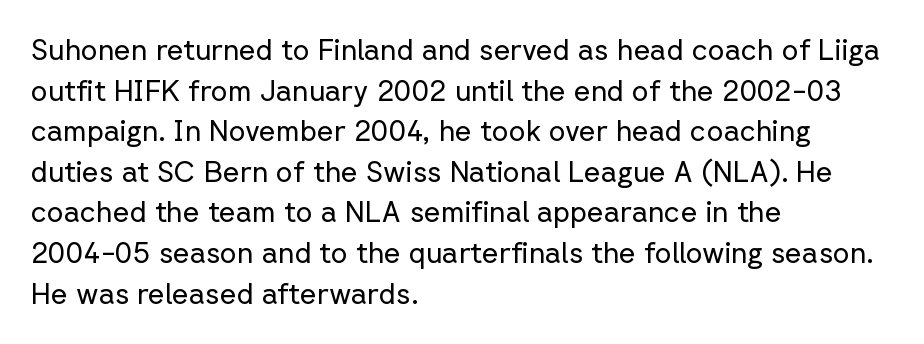
The image shows 29 px regular-weight sans-serif type, upright; set left-aligned, normal line spacing (1.4x), normal letter spacing, not underlined; low stroke contrast and a medium x-height.
